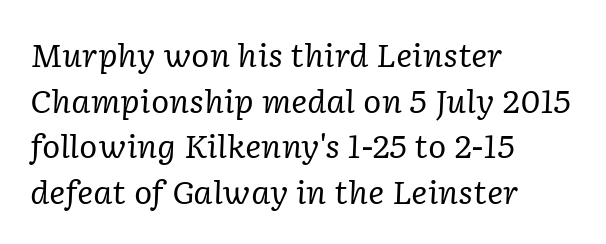
Q: Is the text bold? A: No.
Q: Is the text italic (slanted)? A: Yes, it leans right by about 2 degrees.
Q: Is the typeface a serif or a sans-serif typeface? A: Serif.
Q: Is the text underlined? A: No.
Q: How is the paragraph aligned? A: Left-aligned.
Q: Is the spacing between letters normal or unusually wide? A: Normal.
Q: Is the spacing between lines tight, normal or loose? A: Normal.
Q: Width (condensed, normal, or wide)? A: Normal.
Q: Stroke contrast? A: Low.
Q: x-height? A: Medium.
Q: Monospaced? A: No.
